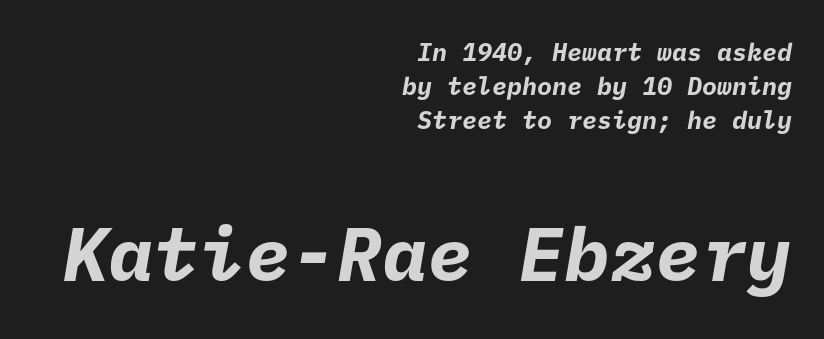
Q: Is the text bold? A: Yes.
Q: Is the typeface a serif or a sans-serif typeface? A: Sans-serif.
Q: Is the text underlined? A: No.
Q: How is the paragraph aligned? A: Right-aligned.
Q: Is the spacing between letters normal or unusually wide? A: Normal.
Q: Is the spacing between lines tight, normal or loose? A: Normal.
Q: Which block of text is set in a larger size, the first (top) or the second (bottom)? A: The second (bottom) one.
Q: Width (condensed, normal, or wide)? A: Normal.
Q: Stroke contrast? A: Low.
Q: x-height? A: Medium.
